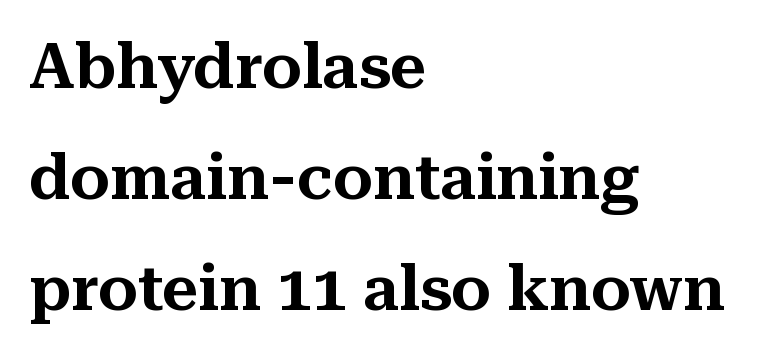
The image shows 63 px serif type, upright; set left-aligned, line spacing 1.76x, normal letter spacing, not underlined; medium stroke contrast and a medium x-height.
